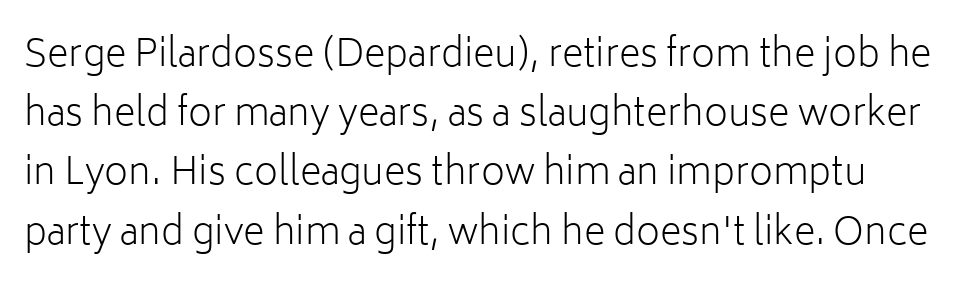
The image shows 37 px light sans-serif type, upright; set normal line spacing (1.6x), normal letter spacing, not underlined; low stroke contrast and a medium x-height.
